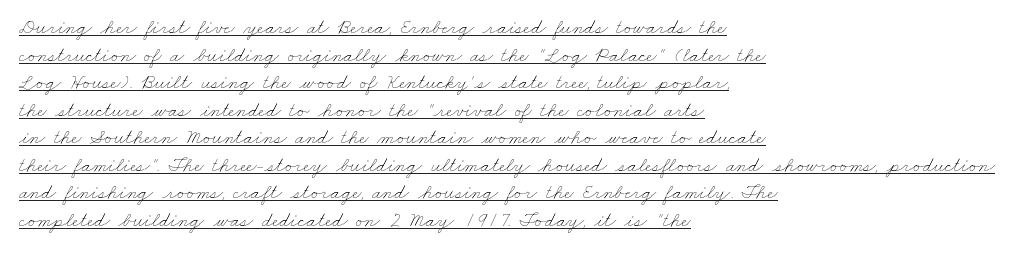
The image shows 21 px text type; set left-aligned, normal line spacing (1.31x), normal letter spacing, underlined.
